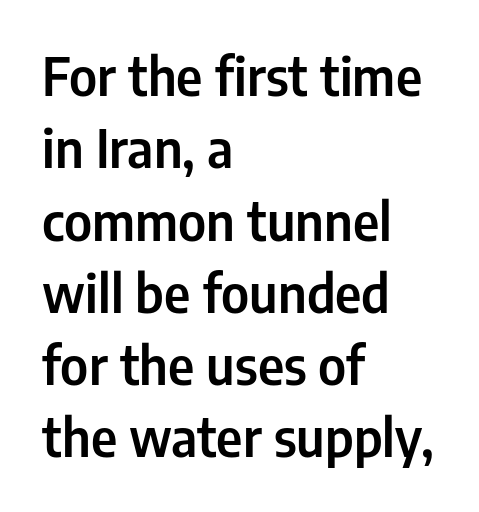
Q: Is the text italic (slanted)? A: No, it is upright.
Q: Is the typeface a serif or a sans-serif typeface? A: Sans-serif.
Q: Is the text underlined? A: No.
Q: How is the paragraph aligned? A: Left-aligned.
Q: Is the spacing between letters normal or unusually wide? A: Normal.
Q: Is the spacing between lines tight, normal or loose? A: Normal.
Q: Width (condensed, normal, or wide)? A: Condensed.
Q: Stroke contrast? A: Low.
Q: x-height? A: Medium.
Q: Monospaced? A: No.
